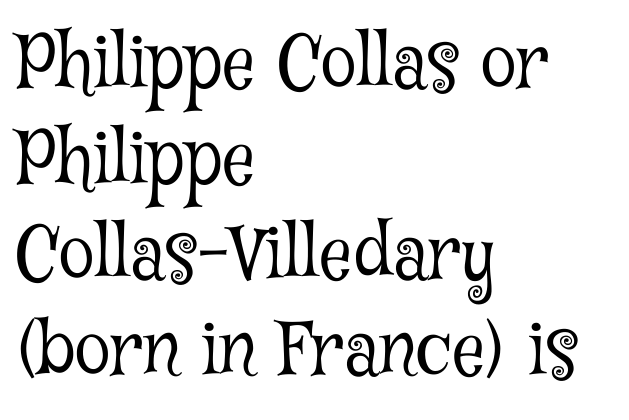
{"serif": "yes", "italic": "no", "bold": "no", "weight": "light", "width": "condensed", "stroke_contrast": "low", "x_height": "medium", "monospaced": "no", "underline": "no", "align": "left", "line_spacing": "normal", "line_spacing_ratio": 1.31, "letter_spacing": "normal", "letter_spacing_em": 0.0, "glyph_px": 73}
